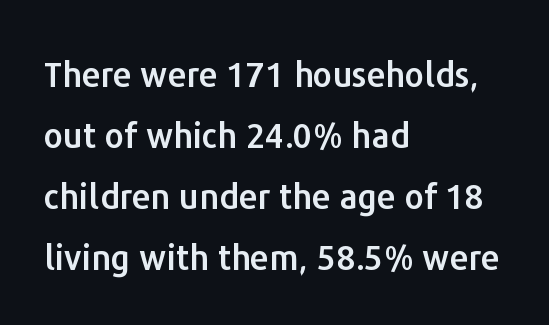
Q: Is the text italic (slanted)? A: No, it is upright.
Q: Is the typeface a serif or a sans-serif typeface? A: Sans-serif.
Q: Is the text underlined? A: No.
Q: How is the paragraph aligned? A: Left-aligned.
Q: Is the spacing between letters normal or unusually wide? A: Normal.
Q: Width (condensed, normal, or wide)? A: Normal.
Q: Stroke contrast? A: Low.
Q: x-height? A: Medium.
Q: Monospaced? A: No.
